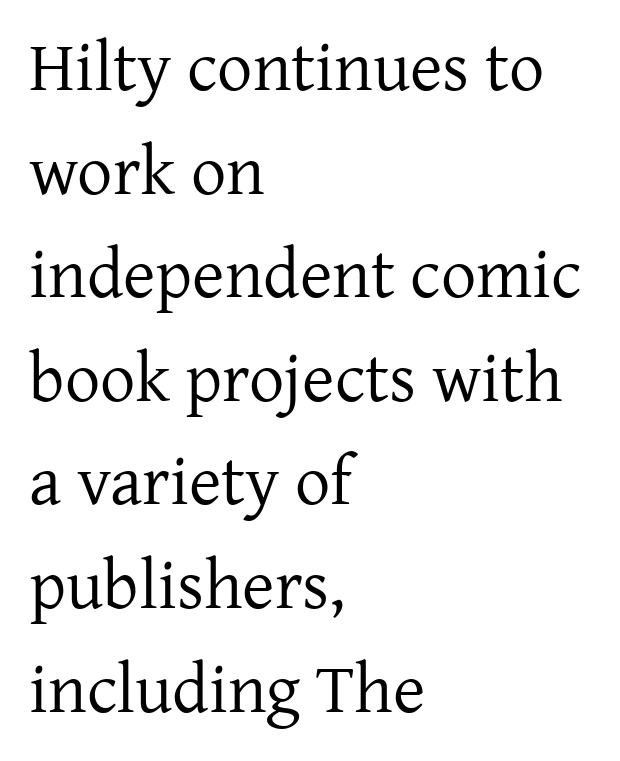
Q: Is the text bold? A: No.
Q: Is the text italic (slanted)? A: No, it is upright.
Q: Is the typeface a serif or a sans-serif typeface? A: Serif.
Q: Is the text underlined? A: No.
Q: How is the paragraph aligned? A: Left-aligned.
Q: Is the spacing between letters normal or unusually wide? A: Normal.
Q: Is the spacing between lines tight, normal or loose? A: Normal.
Q: Width (condensed, normal, or wide)? A: Normal.
Q: Stroke contrast? A: Low.
Q: x-height? A: Medium.
Q: Monospaced? A: No.
